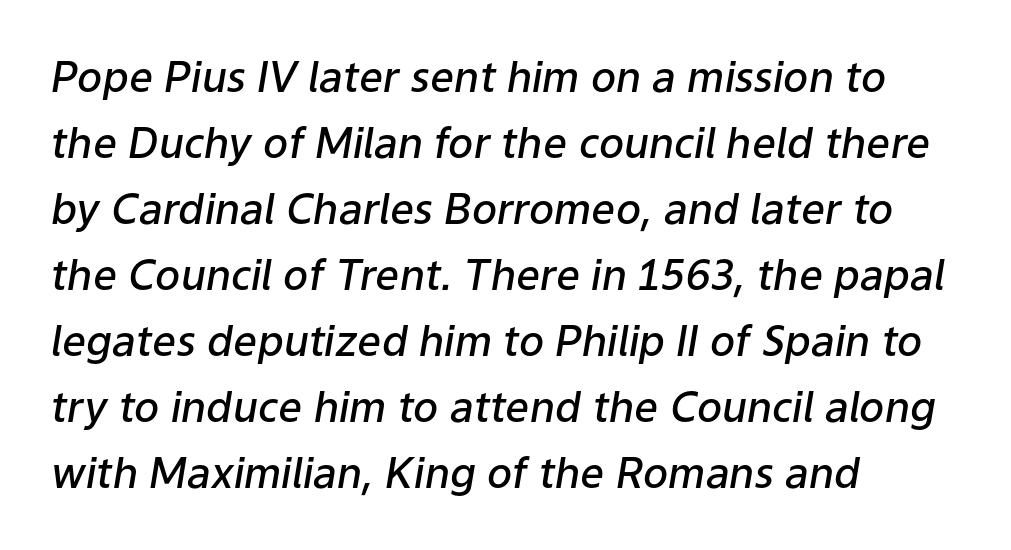
The passage shown is typed in a proportional face where columns would drift. A semibold gives these letters moderate extra thickness, short of bold. The block of text has a typical density, with ordinary space between rows. These lines are set flush left with a ragged right edge. You can tell it's italic because the verticals aren't actually vertical. The type is set solid horizontally, with unmodified tracking.
